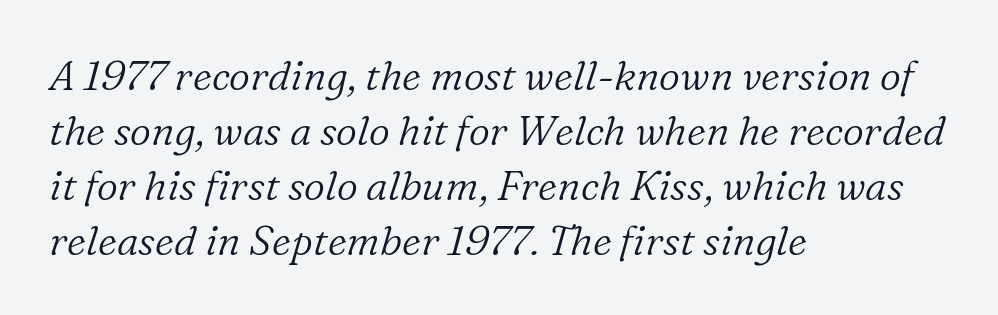
Q: Is the text bold? A: No.
Q: Is the text italic (slanted)? A: Yes, it leans right by about 16 degrees.
Q: Is the typeface a serif or a sans-serif typeface? A: Serif.
Q: Is the text underlined? A: No.
Q: How is the paragraph aligned? A: Left-aligned.
Q: Is the spacing between letters normal or unusually wide? A: Normal.
Q: Is the spacing between lines tight, normal or loose? A: Normal.
Q: Width (condensed, normal, or wide)? A: Normal.
Q: Stroke contrast? A: Low.
Q: x-height? A: Medium.
Q: Monospaced? A: No.
